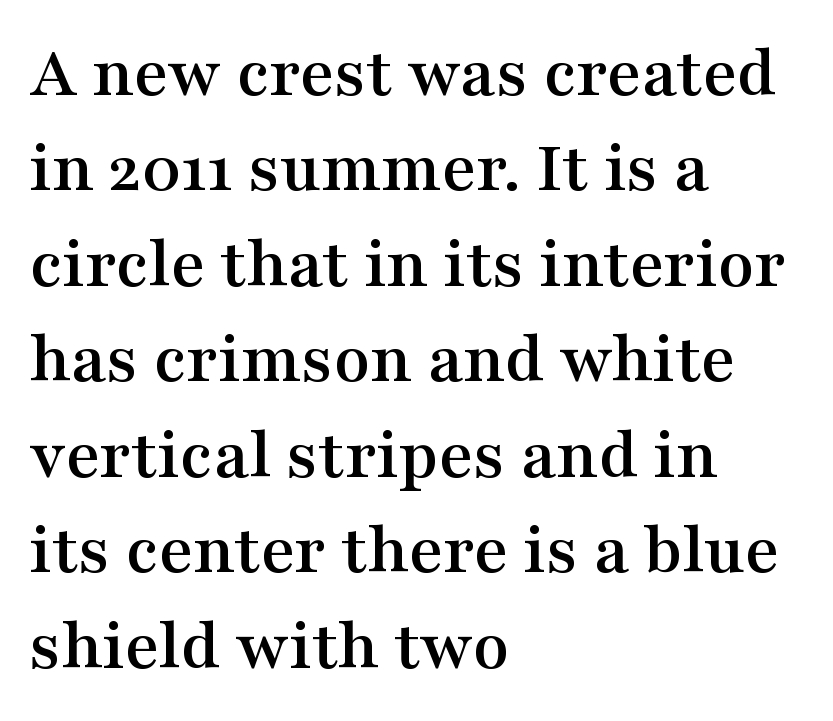
Q: Is the text italic (slanted)? A: No, it is upright.
Q: Is the typeface a serif or a sans-serif typeface? A: Serif.
Q: Is the text underlined? A: No.
Q: How is the paragraph aligned? A: Left-aligned.
Q: Is the spacing between letters normal or unusually wide? A: Normal.
Q: Is the spacing between lines tight, normal or loose? A: Normal.
Q: Width (condensed, normal, or wide)? A: Wide.
Q: Stroke contrast? A: Medium.
Q: x-height? A: Medium.
Q: Monospaced? A: No.
